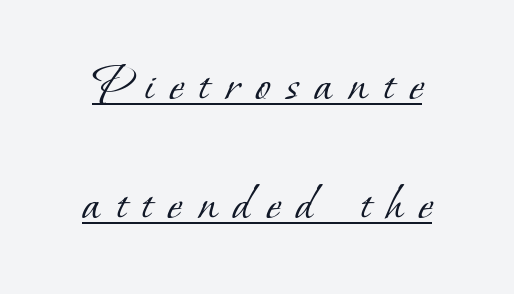
Q: Is the text bold? A: No.
Q: Is the typeface a serif or a sans-serif typeface? A: Serif.
Q: Is the text underlined? A: Yes.
Q: Is the spacing between letters normal or unusually wide? A: Unusually wide.
Q: Is the spacing between lines tight, normal or loose? A: Loose.
Q: Width (condensed, normal, or wide)? A: Normal.
Q: Stroke contrast? A: Low.
Q: x-height? A: Small.
Q: Monospaced? A: No.
